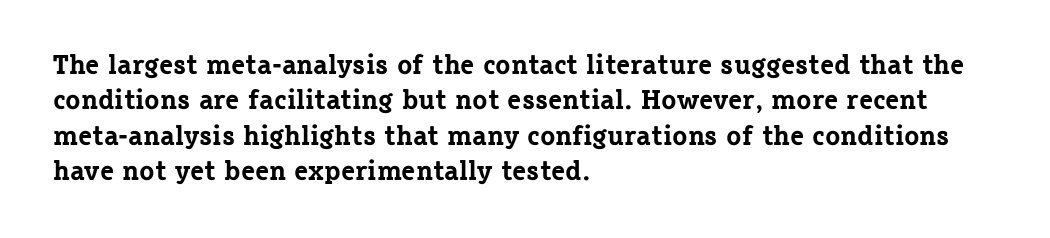
Emphasis by weight is at full strength: bold. This sample keeps an unexceptional amount of space between lines. Spacing verdict: proportional, widths tailored to each character. The space beneath each line is pristine and unruled. Stroke terminals: seriffed.
